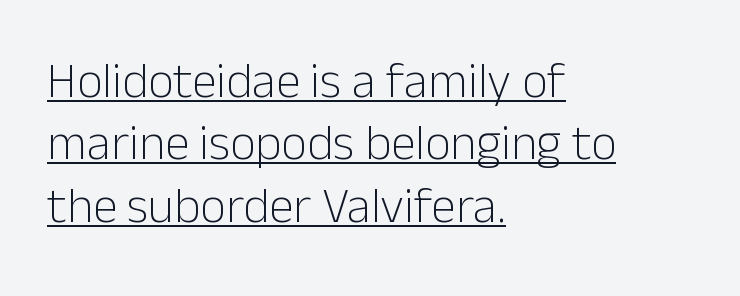
Q: Is the text bold? A: No.
Q: Is the text italic (slanted)? A: No, it is upright.
Q: Is the typeface a serif or a sans-serif typeface? A: Sans-serif.
Q: Is the text underlined? A: Yes.
Q: How is the paragraph aligned? A: Left-aligned.
Q: Is the spacing between letters normal or unusually wide? A: Normal.
Q: Is the spacing between lines tight, normal or loose? A: Normal.
Q: Width (condensed, normal, or wide)? A: Normal.
Q: Stroke contrast? A: Low.
Q: x-height? A: Medium.
Q: Monospaced? A: No.
